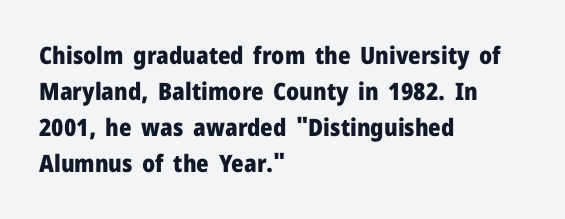
Q: Is the text bold? A: Yes.
Q: Is the text italic (slanted)? A: No, it is upright.
Q: Is the text underlined? A: No.
Q: How is the paragraph aligned? A: Left-aligned.
Q: Is the spacing between letters normal or unusually wide? A: Normal.
Q: Is the spacing between lines tight, normal or loose? A: Normal.
